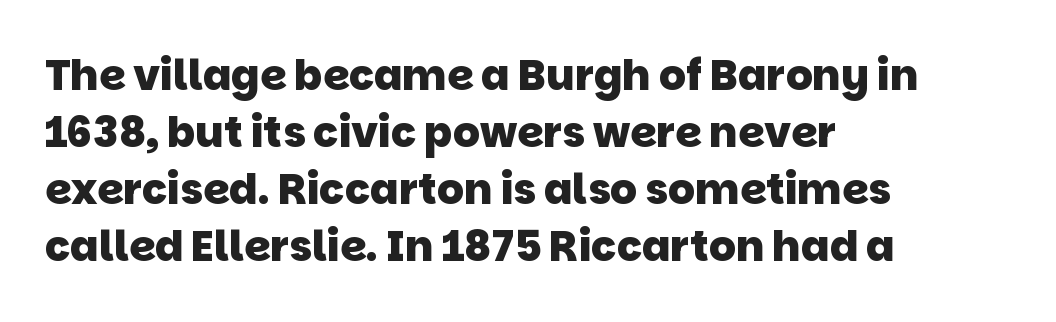
The image shows 42 px heavy sans-serif type; set left-aligned, normal line spacing (1.36x), normal letter spacing, not underlined; low stroke contrast and a large x-height.
